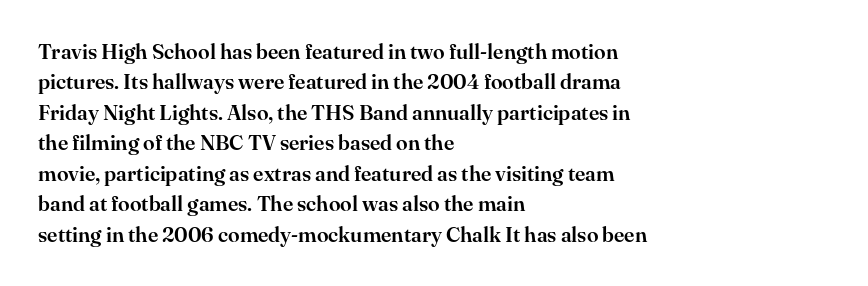
The image shows 21 px text type, upright; set left-aligned, normal line spacing (1.45x), normal letter spacing, not underlined.
